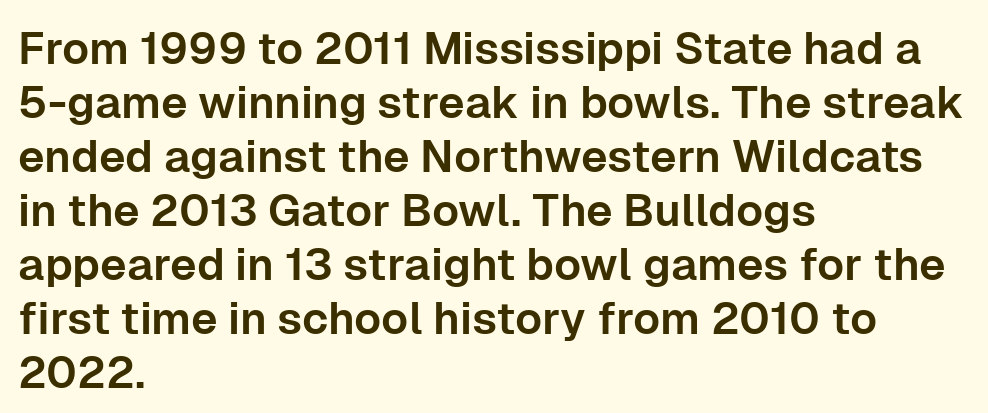
Q: Is the text italic (slanted)? A: No, it is upright.
Q: Is the typeface a serif or a sans-serif typeface? A: Sans-serif.
Q: Is the text underlined? A: No.
Q: How is the paragraph aligned? A: Left-aligned.
Q: Is the spacing between letters normal or unusually wide? A: Normal.
Q: Width (condensed, normal, or wide)? A: Normal.
Q: Stroke contrast? A: Low.
Q: x-height? A: Medium.
Q: Monospaced? A: No.
